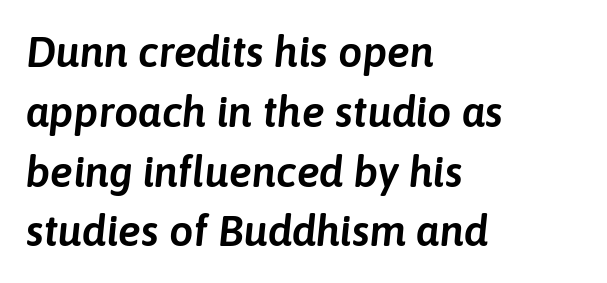
Q: Is the text italic (slanted)? A: Yes, it leans right by about 6 degrees.
Q: Is the text underlined? A: No.
Q: How is the paragraph aligned? A: Left-aligned.
Q: Is the spacing between letters normal or unusually wide? A: Normal.
Q: Is the spacing between lines tight, normal or loose? A: Normal.
Q: Width (condensed, normal, or wide)? A: Normal.
Q: Stroke contrast? A: Low.
Q: x-height? A: Medium.
Q: Monospaced? A: No.
